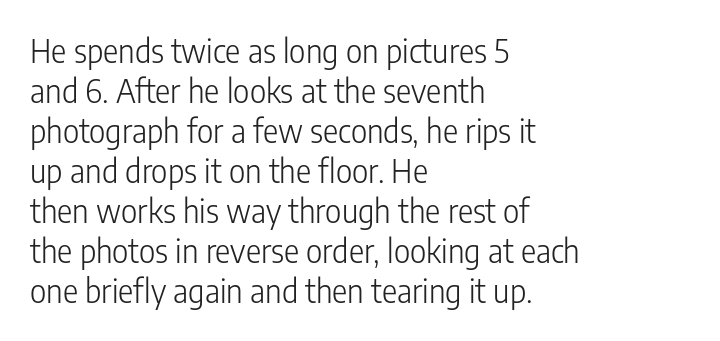
The image shows 32 px light, condensed sans-serif type, upright; set left-aligned, normal line spacing (1.25x), normal letter spacing, not underlined; low stroke contrast and a medium x-height.
